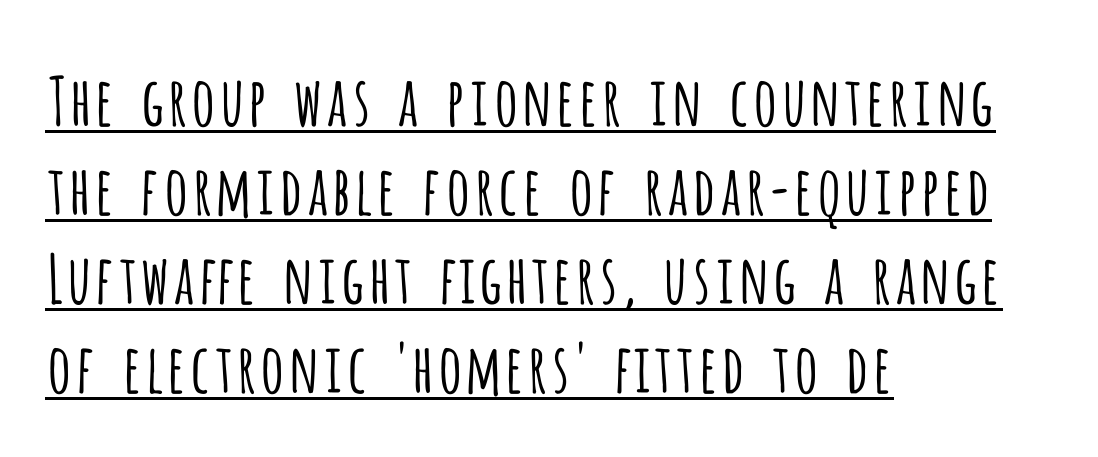
The image shows 67 px light, condensed sans-serif type, upright; set left-aligned, normal line spacing (1.33x), normal letter spacing, underlined; low stroke contrast and a large x-height.
